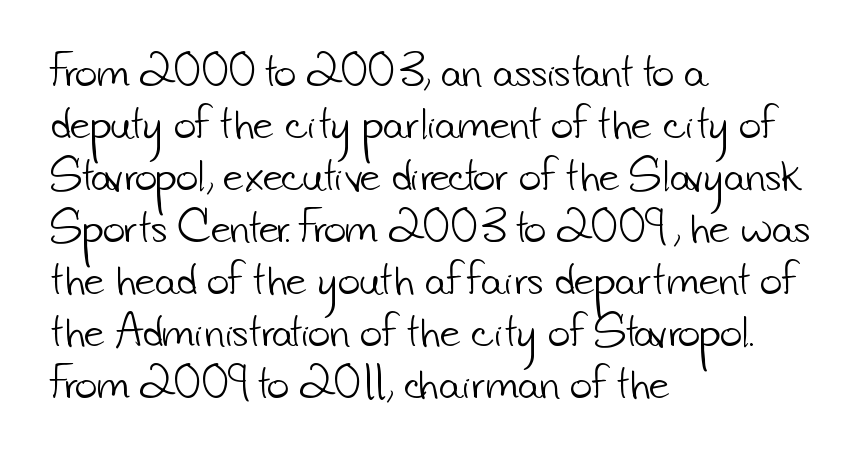
What's the leading like? Ordinary, nothing unusual. Standard letterfit; no display-style spreading of the glyphs. The baseline area is clear. These lines are set flush left with a ragged right edge. Stroke mass is kept to a normal reading level or below.
